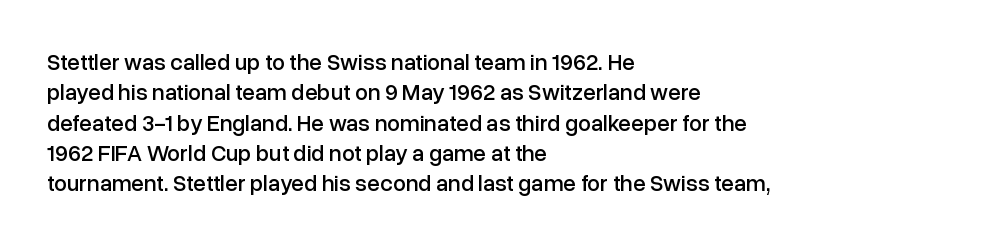
Q: Is the text italic (slanted)? A: No, it is upright.
Q: Is the text underlined? A: No.
Q: How is the paragraph aligned? A: Left-aligned.
Q: Is the spacing between letters normal or unusually wide? A: Normal.
Q: Is the spacing between lines tight, normal or loose? A: Normal.
